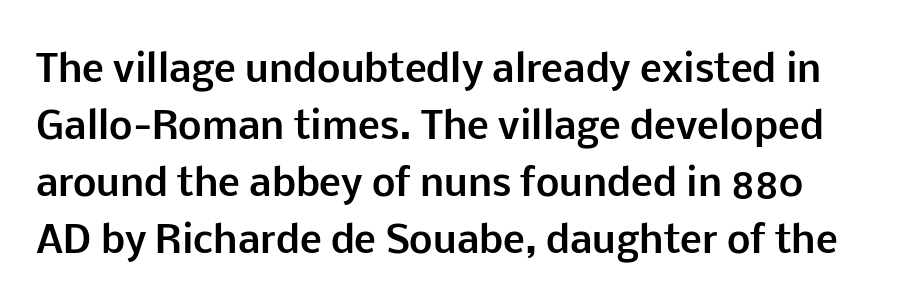
The lettering stays uniformly vertical, giving the passage a roman look. The letterforms sit shoulder to shoulder at normal distance. Descender tails drop into unmarked territory. Heavy-handed strokes throughout: this text is bold. Successive baselines arrive at the customary interval.
